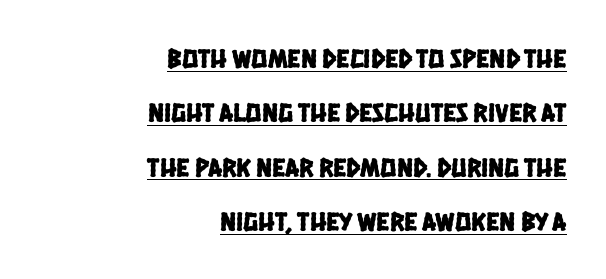
You could call the tracking neutral — neither tight nor loose. Descenders here cross a horizontal rule under the line. The rendering uses a large line-height, opening up the rows. Does the copy run flush right? Yes — the right margin is perfectly even.
